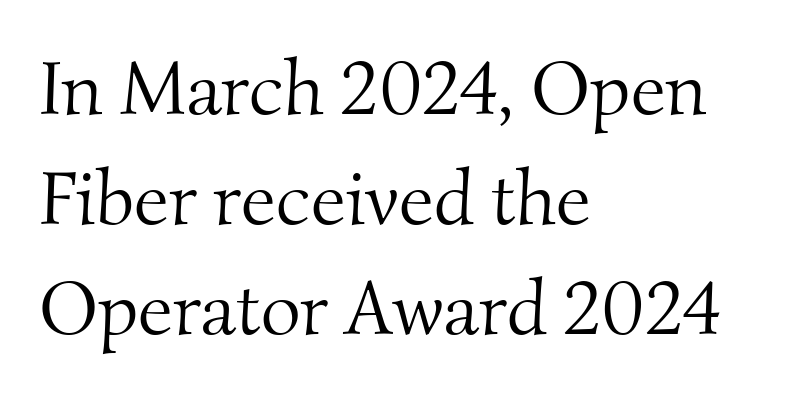
The image shows 77 px light serif type; set left-aligned, normal line spacing (1.43x), normal letter spacing, not underlined; medium stroke contrast and a small x-height.
